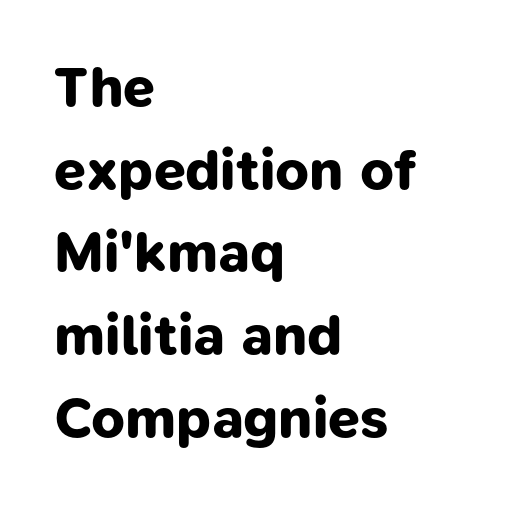
Q: Is the text bold? A: Yes.
Q: Is the typeface a serif or a sans-serif typeface? A: Sans-serif.
Q: Is the text underlined? A: No.
Q: How is the paragraph aligned? A: Left-aligned.
Q: Is the spacing between letters normal or unusually wide? A: Normal.
Q: Is the spacing between lines tight, normal or loose? A: Normal.
Q: Width (condensed, normal, or wide)? A: Normal.
Q: Stroke contrast? A: Low.
Q: x-height? A: Medium.
Q: Monospaced? A: No.
